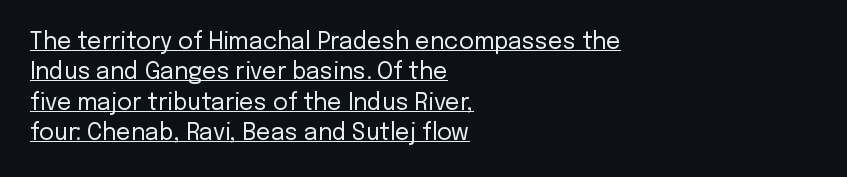
{"italic": "no", "bold": "no", "underline": "yes", "align": "left", "line_spacing": "normal", "line_spacing_ratio": 1.32, "letter_spacing": "normal", "letter_spacing_em": 0.0, "glyph_px": 23}
